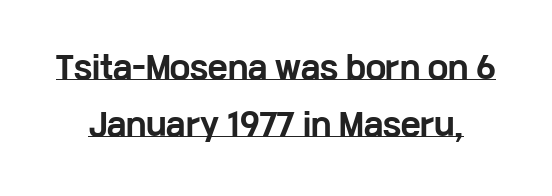
Italic? Not at all — the glyphs are vertical. Look at the bottom of the vertical strokes: they stop flat, with no serifs. Compared with undecorated copy, this sample adds a rule below the words. The leading is generous, giving the passage an open texture. Is the type bold? Yes — the strokes are clearly thick and heavy. The face used here is rendered with its standard letterfit.
